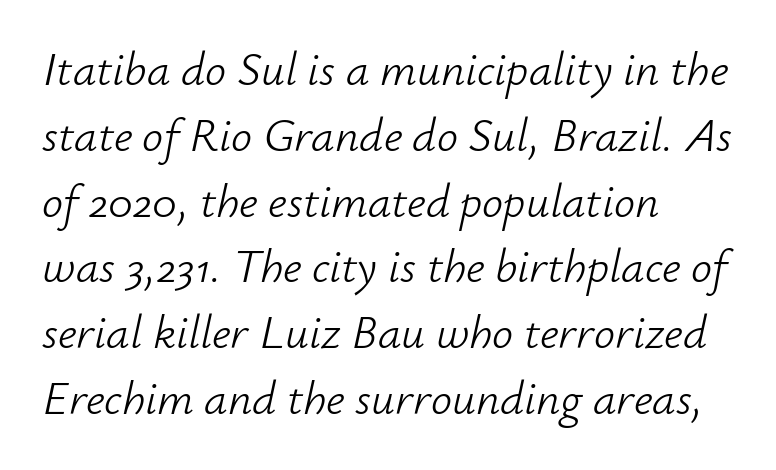
{"italic": "yes", "lean": "right", "slant_degrees": 12, "bold": "no", "weight": "light", "width": "normal", "stroke_contrast": "low", "x_height": "small", "monospaced": "no", "underline": "no", "align": "left", "line_spacing": "normal", "line_spacing_ratio": 1.4, "letter_spacing": "normal", "letter_spacing_em": 0.0, "glyph_px": 47}
